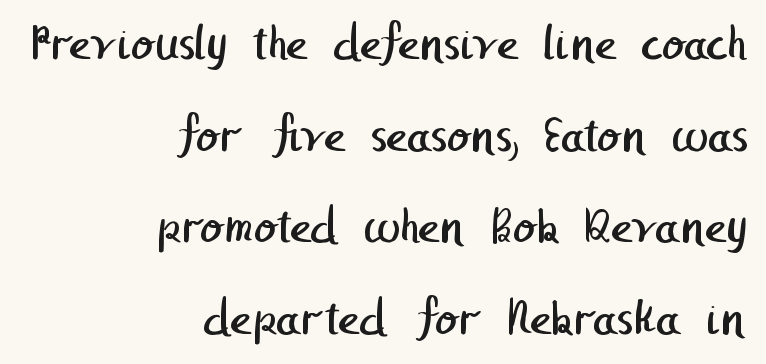
Just letters on the line, the space beneath them empty. Letter spacing: default. The paragraph shown leans on its right margin. These glyphs show unthickened strokes, regular width or finer.
